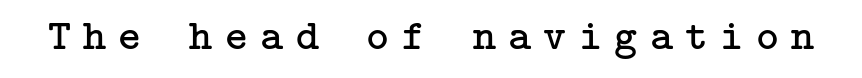
Q: Is the text bold? A: No.
Q: Is the text italic (slanted)? A: No, it is upright.
Q: Is the typeface a serif or a sans-serif typeface? A: Serif.
Q: Is the text underlined? A: No.
Q: Is the spacing between letters normal or unusually wide? A: Unusually wide.
Q: Width (condensed, normal, or wide)? A: Normal.
Q: Stroke contrast? A: Low.
Q: x-height? A: Medium.
